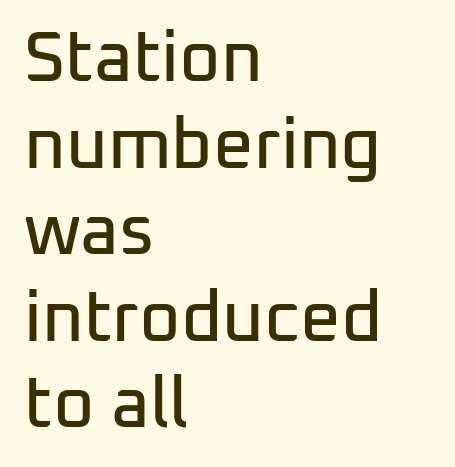
Casual observation: everything's shoved over to the left. Underline: absent. Note the varied advance widths — an 'i' is clearly narrower than an 'm'. Ascenders rise straight up at ninety degrees. Inter-character spacing is left at the font's built-in metrics.
